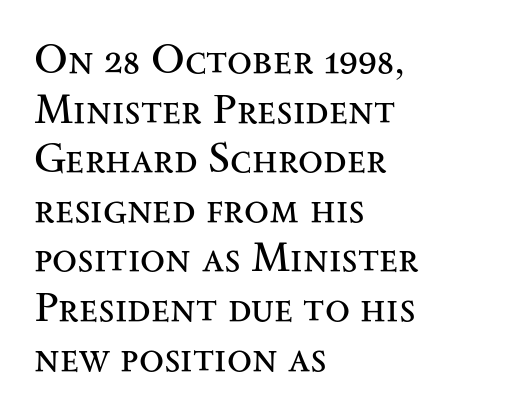
{"serif": "yes", "italic": "no", "bold": "no", "weight": "regular", "width": "wide", "stroke_contrast": "medium", "x_height": "small", "monospaced": "no", "underline": "no", "align": "left", "line_spacing_ratio": 1.21, "letter_spacing": "normal", "letter_spacing_em": 0.0, "glyph_px": 41}
